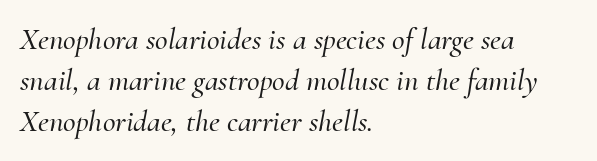
The image shows 31 px serif type, italic (leaning right); set left-aligned, normal line spacing (1.33x), normal letter spacing, not underlined; medium stroke contrast and a small x-height.
